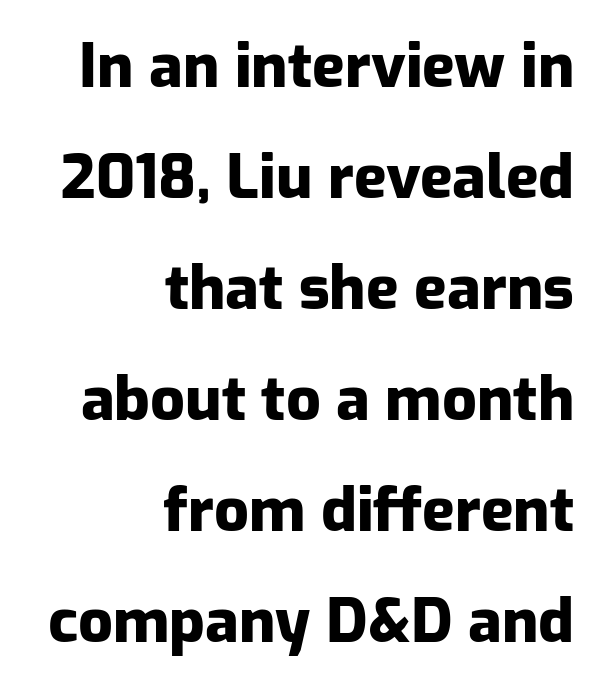
{"serif": "no", "italic": "no", "bold": "yes", "weight": "heavy", "width": "normal", "stroke_contrast": "low", "x_height": "medium", "monospaced": "no", "underline": "no", "align": "right", "line_spacing_ratio": 1.82, "letter_spacing": "normal", "letter_spacing_em": 0.0, "glyph_px": 61}
